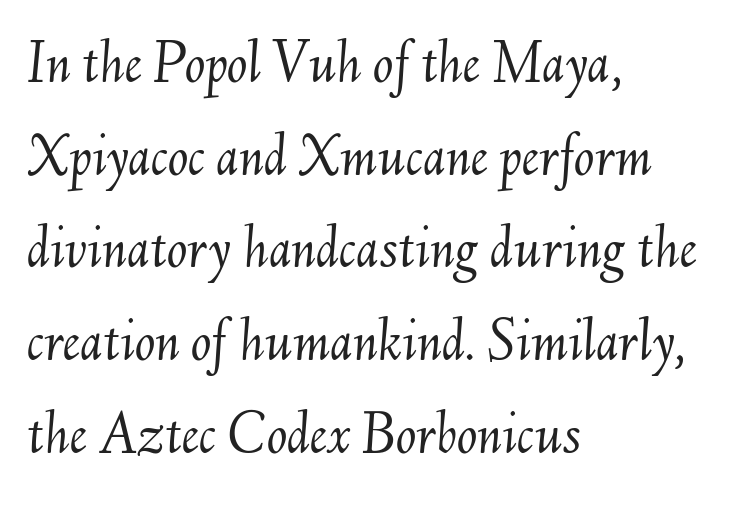
{"italic": "yes", "lean": "right", "slant_degrees": 6, "bold": "no", "weight": "light", "width": "normal", "stroke_contrast": "medium", "x_height": "small", "monospaced": "no", "underline": "no", "align": "left", "line_spacing": "normal", "line_spacing_ratio": 1.52, "letter_spacing": "normal", "letter_spacing_em": 0.0, "glyph_px": 61}
